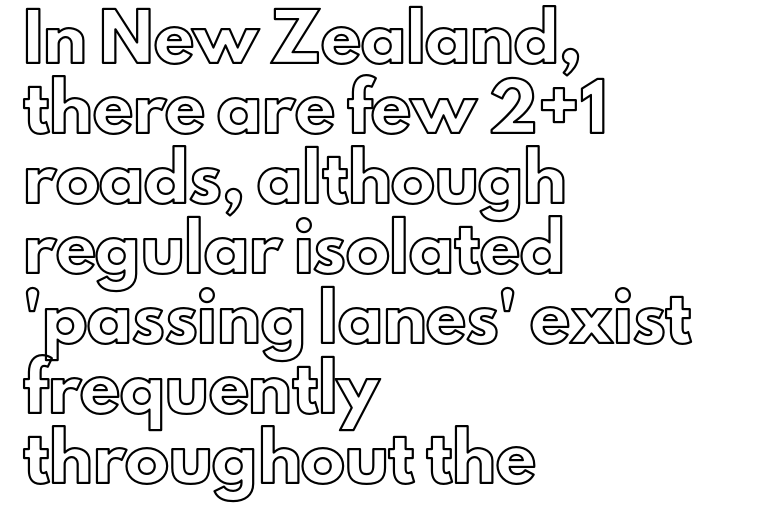
Q: Is the text italic (slanted)? A: No, it is upright.
Q: Is the text underlined? A: No.
Q: How is the paragraph aligned? A: Left-aligned.
Q: Is the spacing between letters normal or unusually wide? A: Normal.
Q: Is the spacing between lines tight, normal or loose? A: Normal.
Q: Width (condensed, normal, or wide)? A: Normal.
Q: x-height? A: Small.
Q: Monospaced? A: No.
